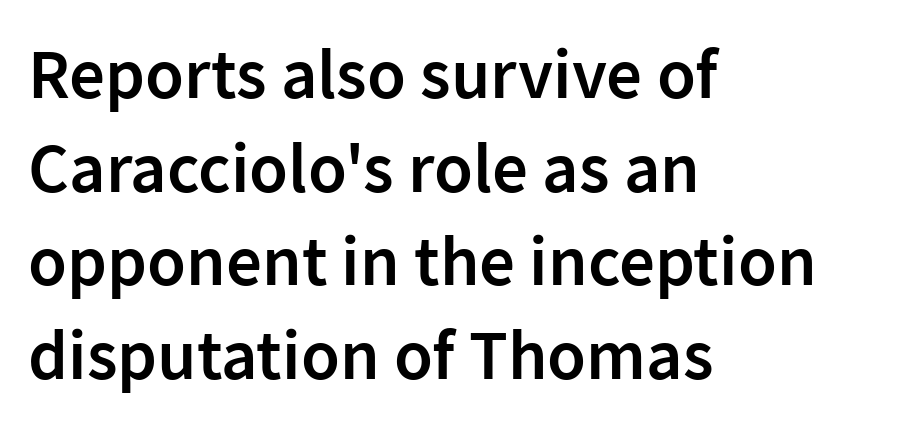
Nobody touched the tracking dial on this one. Rendered with straight, roman letterforms. As a designer I'd log this as weight 600, semibold. Layout note: lines flush left. Any mark beneath the type? The region is blank.
